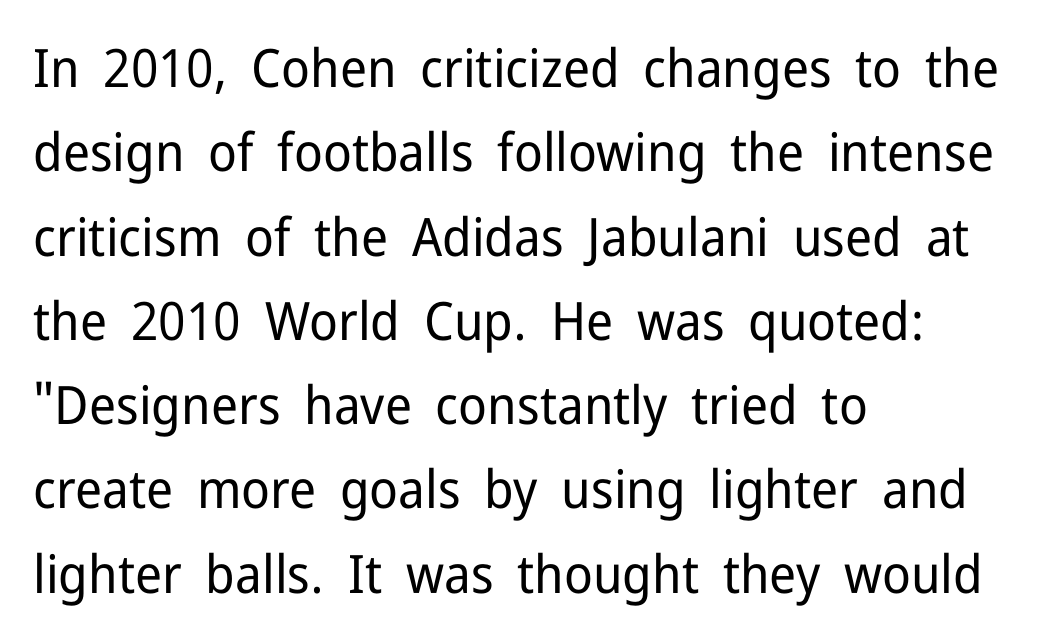
The image shows 53 px regular-weight sans-serif type, upright; set left-aligned, normal line spacing (1.59x), normal letter spacing, not underlined; low stroke contrast and a medium x-height.
